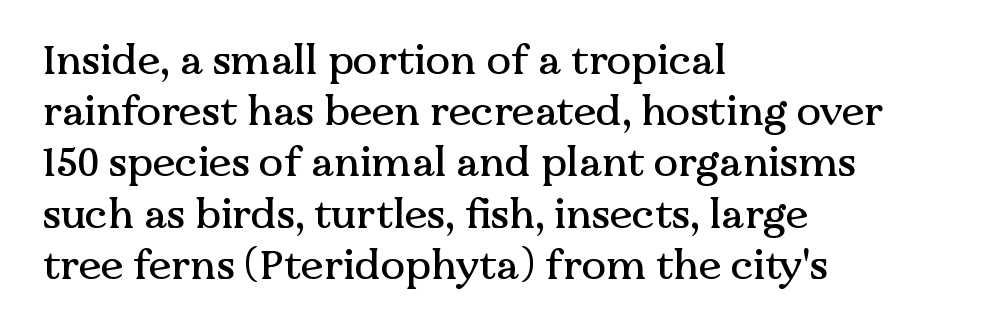
Q: Is the text italic (slanted)? A: No, it is upright.
Q: Is the typeface a serif or a sans-serif typeface? A: Serif.
Q: Is the text underlined? A: No.
Q: How is the paragraph aligned? A: Left-aligned.
Q: Is the spacing between letters normal or unusually wide? A: Normal.
Q: Is the spacing between lines tight, normal or loose? A: Normal.
Q: Width (condensed, normal, or wide)? A: Normal.
Q: Stroke contrast? A: Medium.
Q: x-height? A: Medium.
Q: Monospaced? A: No.
